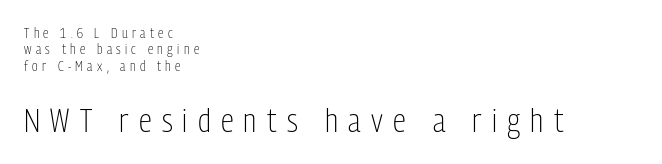
The image shows 33 px light, condensed sans-serif type, upright; set left-aligned, line spacing 1.17x, unusually wide letter spacing (+0.31 em), not underlined; the second (bottom) block is 2.36x larger; low stroke contrast and a medium x-height.
